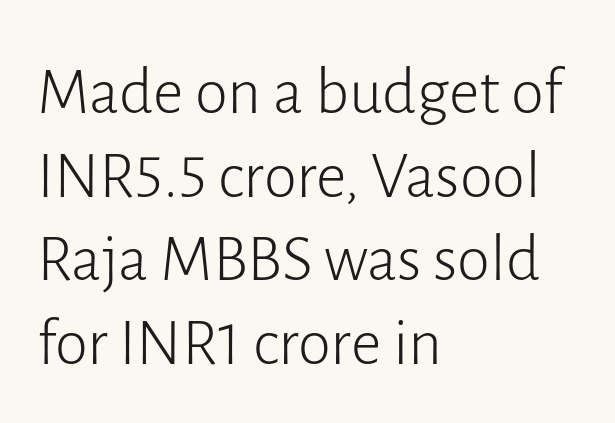
Q: Is the text bold? A: No.
Q: Is the text italic (slanted)? A: No, it is upright.
Q: Is the typeface a serif or a sans-serif typeface? A: Sans-serif.
Q: Is the text underlined? A: No.
Q: How is the paragraph aligned? A: Left-aligned.
Q: Is the spacing between letters normal or unusually wide? A: Normal.
Q: Is the spacing between lines tight, normal or loose? A: Normal.
Q: Width (condensed, normal, or wide)? A: Normal.
Q: Stroke contrast? A: Low.
Q: x-height? A: Medium.
Q: Monospaced? A: No.
